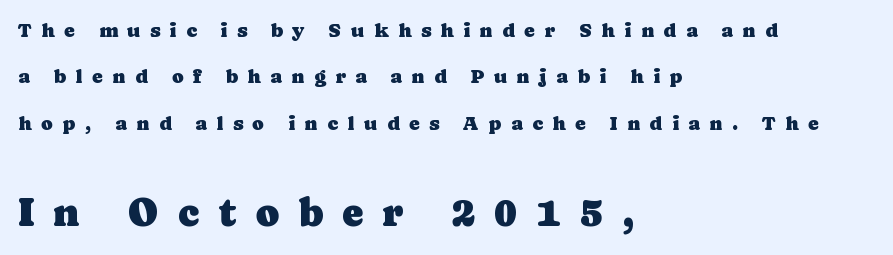
Q: Is the text italic (slanted)? A: No, it is upright.
Q: Is the typeface a serif or a sans-serif typeface? A: Serif.
Q: Is the text underlined? A: No.
Q: How is the paragraph aligned? A: Left-aligned.
Q: Is the spacing between letters normal or unusually wide? A: Unusually wide.
Q: Is the spacing between lines tight, normal or loose? A: Loose.
Q: Which block of text is set in a larger size, the first (top) or the second (bottom)? A: The second (bottom) one.
Q: Width (condensed, normal, or wide)? A: Normal.
Q: Stroke contrast? A: Low.
Q: x-height? A: Medium.
Q: Monospaced? A: No.
